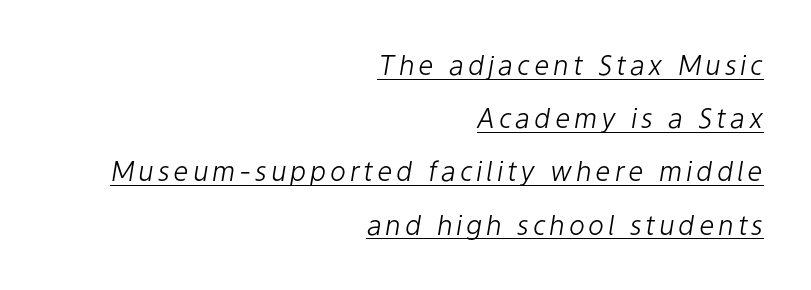
Notice how the stems are inclined rather than vertical — that's the hallmark of italics. The rendered words wear a rule along their underside. Compared with a typical body face, this is equally light or lighter still. This sample is right-justified, so line beginnings fall wherever the words allow. Rows of type keep a wide berth in the vertical direction.
